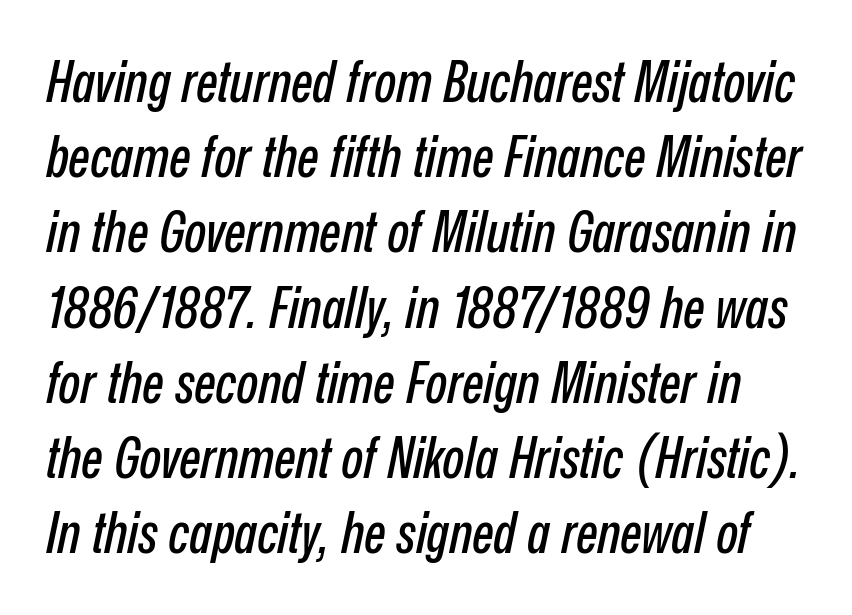
The image shows 57 px condensed type, italic (leaning right); set normal line spacing (1.32x), normal letter spacing, not underlined; low stroke contrast and a medium x-height.
